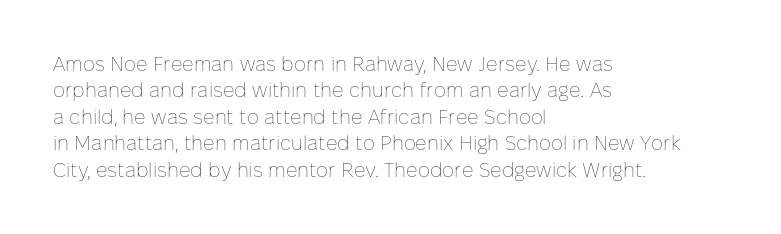
{"italic": "no", "bold": "no", "underline": "no", "align": "left", "line_spacing": "normal", "line_spacing_ratio": 1.32, "letter_spacing": "normal", "letter_spacing_em": 0.0, "glyph_px": 20}
